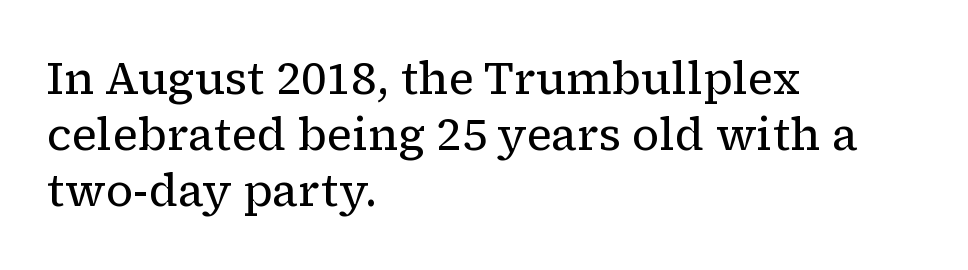
A roman cut, with each character standing at attention. The passage shown is typed in a proportional face where columns would drift. Quick note: underline off. No letter is thick-stroked: the sample isn't bold. Look at the tracking — it's just the regular setting, nothing added. One glance says typical: line gaps are just what's usual.
